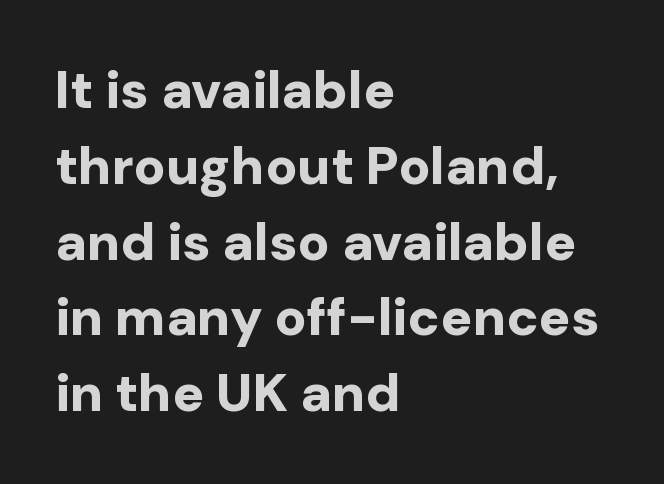
The letters advance in unequal steps, a hallmark of proportional type. Serifs: no, the terminals of the letterforms are clean. The letterforms sit shoulder to shoulder at normal distance. Bare-footed words on every line. A typesetter would call this leading conventional body-copy spacing. The setting favours the left margin, as ordinary paragraphs usually do.
